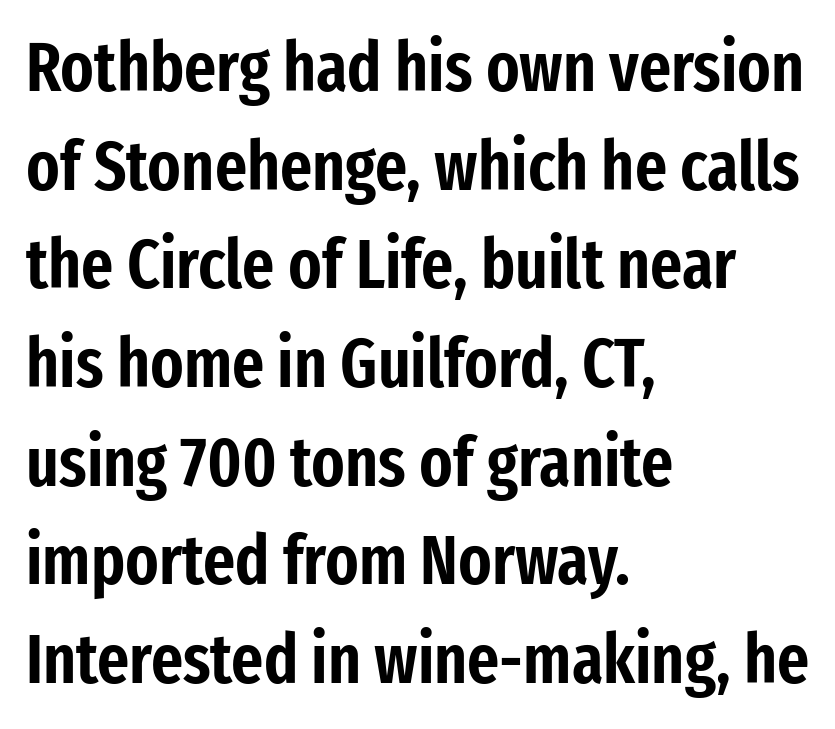
Q: Is the text italic (slanted)? A: No, it is upright.
Q: Is the typeface a serif or a sans-serif typeface? A: Sans-serif.
Q: Is the text underlined? A: No.
Q: How is the paragraph aligned? A: Left-aligned.
Q: Is the spacing between letters normal or unusually wide? A: Normal.
Q: Is the spacing between lines tight, normal or loose? A: Normal.
Q: Width (condensed, normal, or wide)? A: Condensed.
Q: Stroke contrast? A: Low.
Q: x-height? A: Medium.
Q: Monospaced? A: No.
